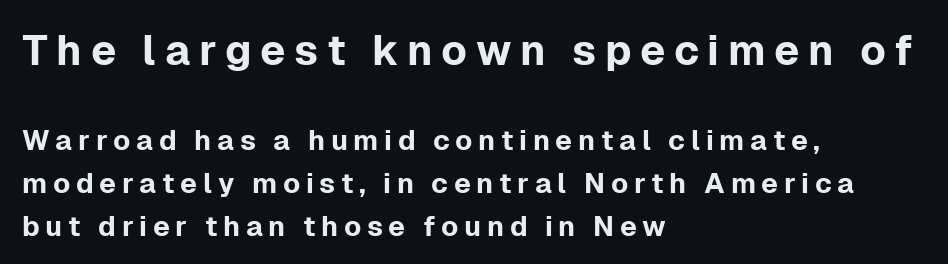
It's the straight-up-and-down kind of type. The gap between lines stays unmarked. Horizontal alignment here is leftward, the default for most running prose. Glyph-to-glyph distance is far greater than everyday printed text. Larger block? The one above; the one below is distinctly smaller.
